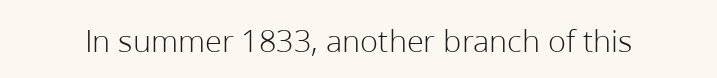
{"serif": "no", "italic": "no", "bold": "no", "weight": "light", "width": "normal", "stroke_contrast": "low", "x_height": "medium", "monospaced": "no", "underline": "no", "letter_spacing": "normal", "letter_spacing_em": 0.0, "glyph_px": 33}
